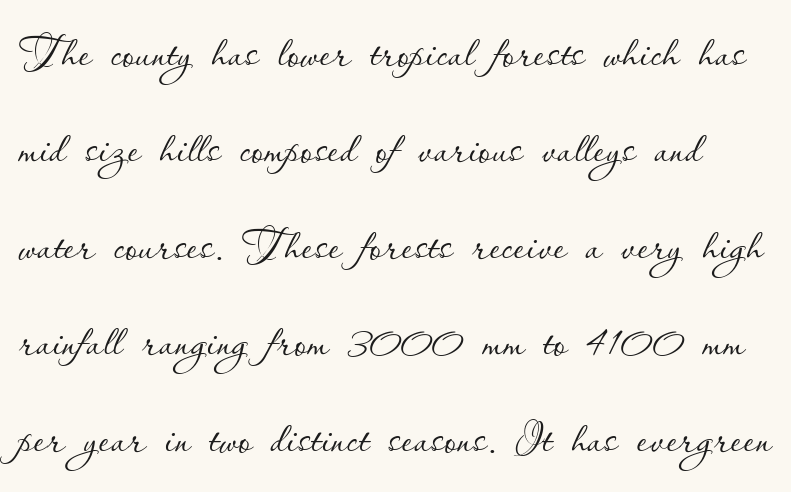
The image shows 61 px thin type; set normal line spacing (1.58x), normal letter spacing, not underlined; low stroke contrast and a small x-height.
